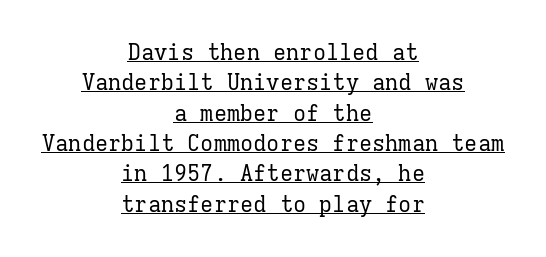
The image shows 22 px text type, upright; set centered, normal line spacing (1.38x), normal letter spacing, underlined.
